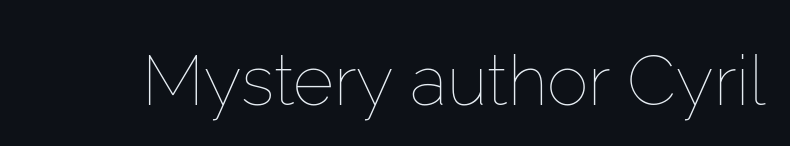
Q: Is the text bold? A: No.
Q: Is the text italic (slanted)? A: No, it is upright.
Q: Is the text underlined? A: No.
Q: Is the spacing between letters normal or unusually wide? A: Normal.
Q: Width (condensed, normal, or wide)? A: Normal.
Q: Stroke contrast? A: Low.
Q: x-height? A: Medium.
Q: Monospaced? A: No.
